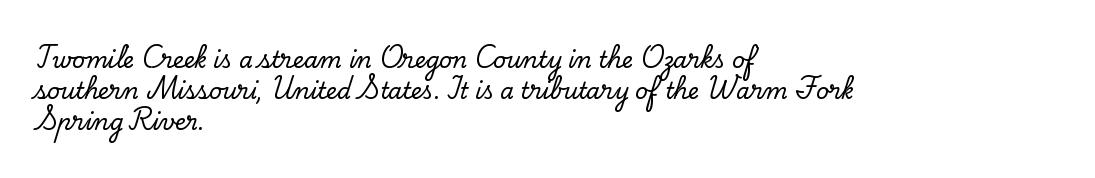
The image shows 22 px text type; set left-aligned, normal line spacing (1.41x), normal letter spacing, not underlined.
